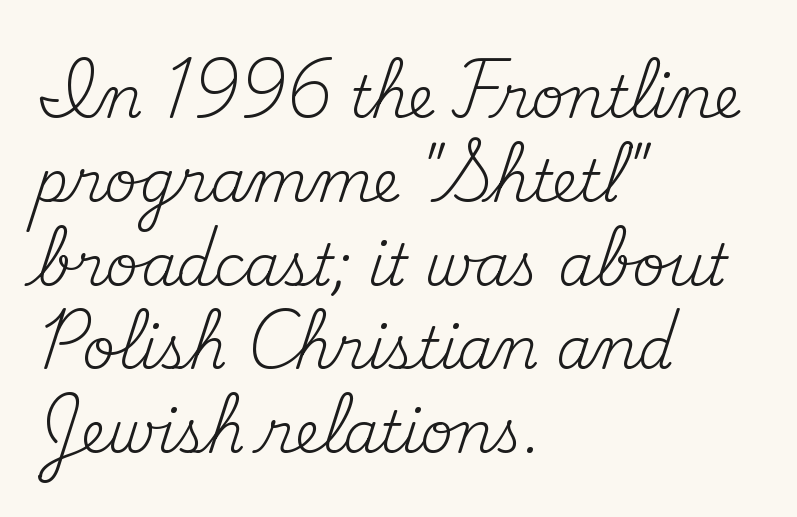
{"serif": "yes", "bold": "no", "weight": "regular", "width": "normal", "stroke_contrast": "medium", "x_height": "small", "monospaced": "no", "underline": "no", "align": "left", "line_spacing": "normal", "line_spacing_ratio": 1.47, "letter_spacing": "normal", "letter_spacing_em": 0.0, "glyph_px": 57}
